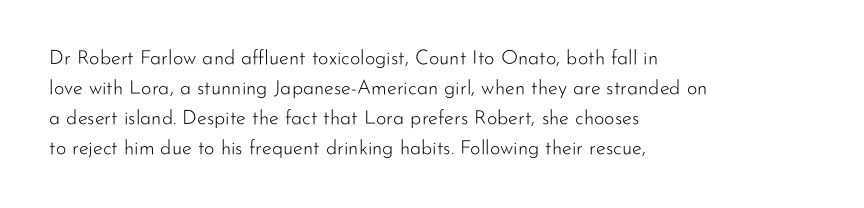
The face looks like a standard text weight, possibly lighter. A normal amount of white space separates one row of letters from the next. Line beginnings align vertically; line endings do not. The horizontal fit of the characters is conventional and even. The passage shown is not underscored anywhere.
